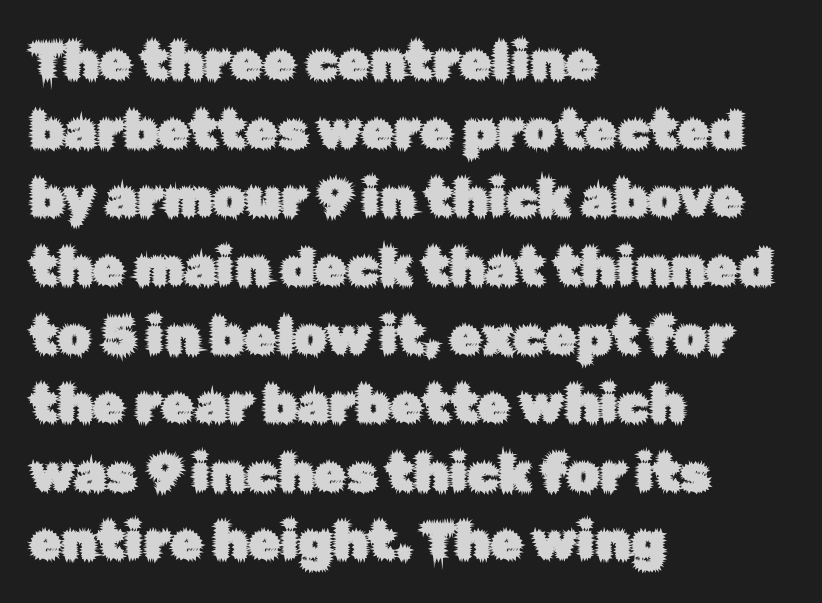
The image shows 52 px sans-serif type, upright; set left-aligned, normal line spacing (1.32x), normal letter spacing, not underlined; low stroke contrast and a medium x-height.
